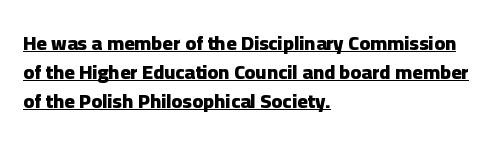
The image shows 20 px bold type, upright; set left-aligned, normal line spacing (1.44x), normal letter spacing, underlined.
